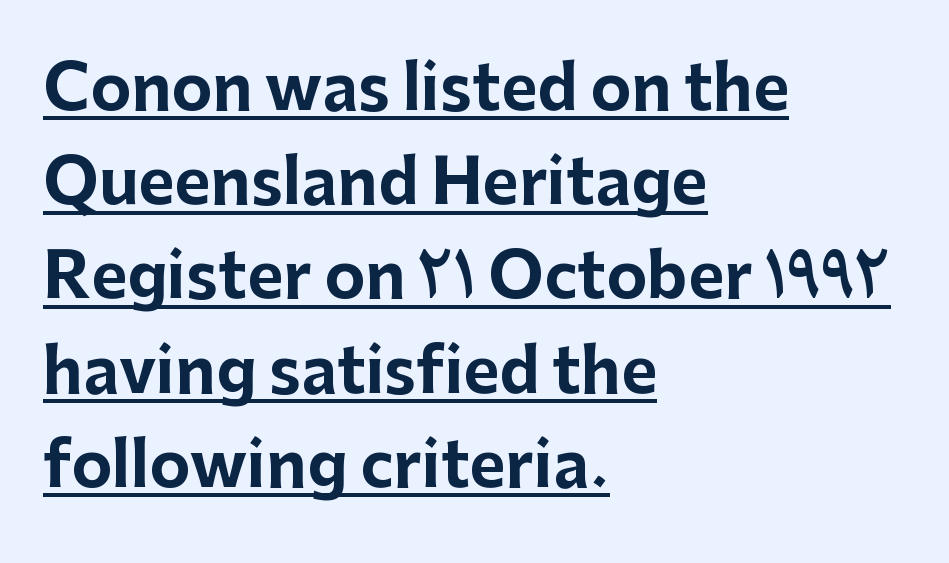
How are the letters spaced? Ordinarily, with no added tracking. Decoration check: the copy is underlined. This sample has the flowing, uneven cadence of proportional lettering. Every letter is thick-stroked: bold, no question. Short and long lines alike share a common starting point at left. Each new line begins a customary step beneath the previous one.
